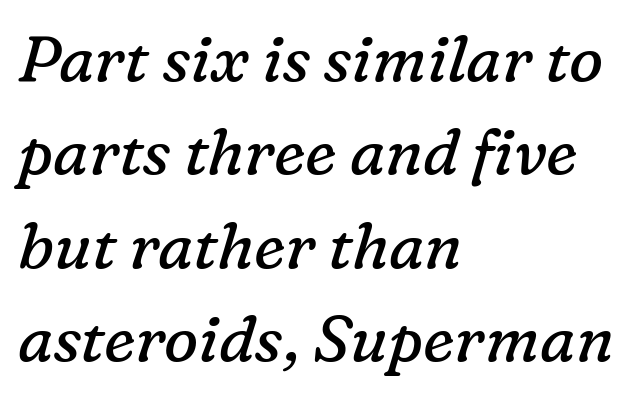
Q: Is the text bold? A: No.
Q: Is the text italic (slanted)? A: Yes, it leans right by about 16 degrees.
Q: Is the typeface a serif or a sans-serif typeface? A: Serif.
Q: Is the text underlined? A: No.
Q: How is the paragraph aligned? A: Left-aligned.
Q: Is the spacing between letters normal or unusually wide? A: Normal.
Q: Is the spacing between lines tight, normal or loose? A: Normal.
Q: Width (condensed, normal, or wide)? A: Normal.
Q: Stroke contrast? A: Low.
Q: x-height? A: Medium.
Q: Monospaced? A: No.
